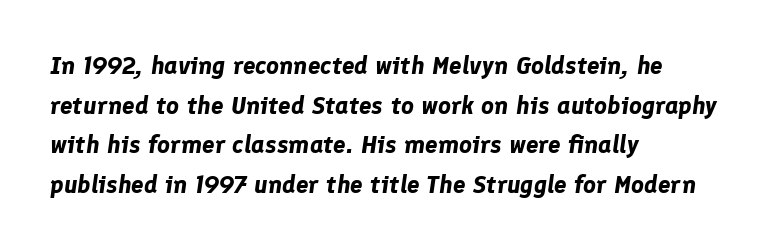
{"italic": "yes", "lean": "right", "slant_degrees": 8, "bold": "yes", "underline": "no", "align": "left", "line_spacing": "normal", "line_spacing_ratio": 1.59, "letter_spacing": "normal", "letter_spacing_em": 0.0, "glyph_px": 25}
